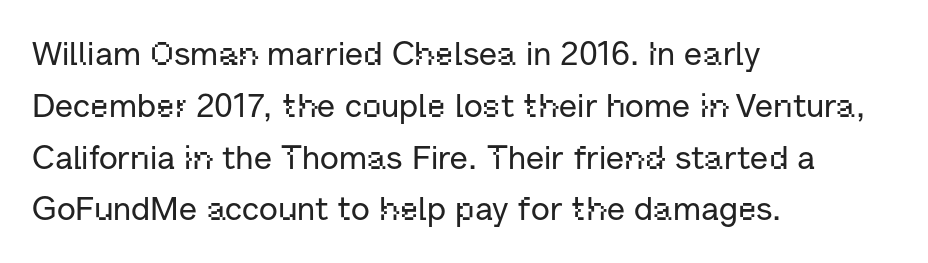
Q: Is the text italic (slanted)? A: No, it is upright.
Q: Is the typeface a serif or a sans-serif typeface? A: Sans-serif.
Q: Is the text underlined? A: No.
Q: How is the paragraph aligned? A: Left-aligned.
Q: Is the spacing between letters normal or unusually wide? A: Normal.
Q: Is the spacing between lines tight, normal or loose? A: Normal.
Q: Width (condensed, normal, or wide)? A: Normal.
Q: Stroke contrast? A: Low.
Q: x-height? A: Medium.
Q: Monospaced? A: No.
